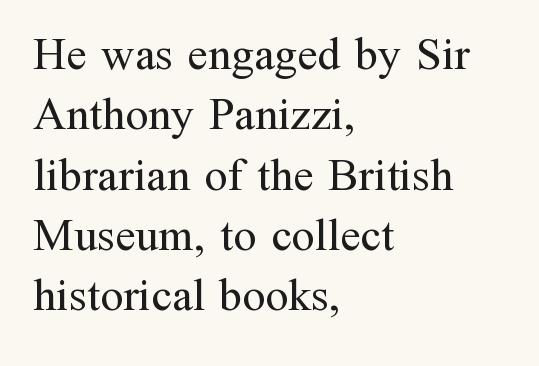
{"serif": "yes", "italic": "no", "bold": "no", "weight": "regular", "width": "normal", "stroke_contrast": "medium", "x_height": "medium", "monospaced": "no", "underline": "no", "align": "left", "line_spacing": "normal", "line_spacing_ratio": 1.31, "letter_spacing": "normal", "letter_spacing_em": 0.0, "glyph_px": 46}
